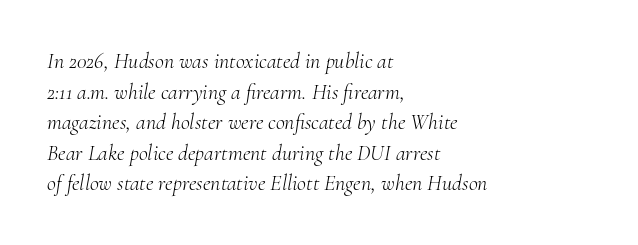
{"italic": "yes", "lean": "right", "slant_degrees": 10, "bold": "no", "underline": "no", "align": "left", "line_spacing": "normal", "line_spacing_ratio": 1.39, "letter_spacing": "normal", "letter_spacing_em": 0.0, "glyph_px": 22}
